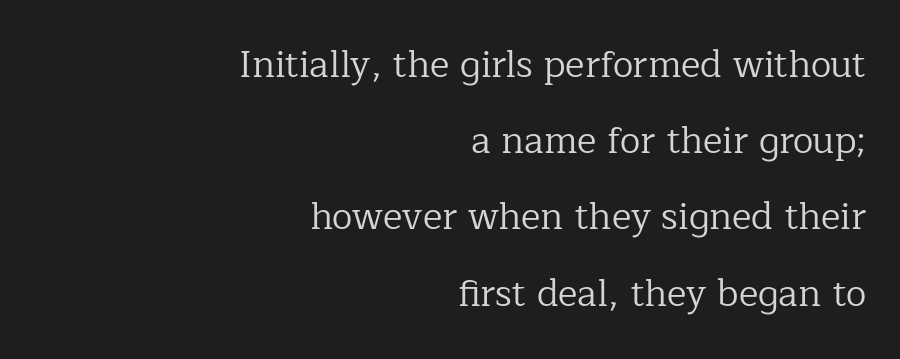
{"serif": "yes", "italic": "no", "bold": "no", "weight": "regular", "width": "normal", "stroke_contrast": "low", "x_height": "medium", "monospaced": "no", "underline": "no", "align": "right", "line_spacing": "loose", "line_spacing_ratio": 2.06, "letter_spacing": "normal", "letter_spacing_em": 0.0, "glyph_px": 37}
